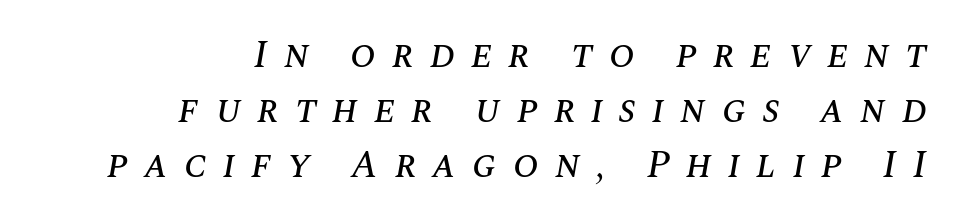
The image shows 38 px text type, italic (leaning right); set right-aligned, normal line spacing (1.45x), unusually wide letter spacing (+0.42 em), not underlined; medium stroke contrast and a large x-height.
